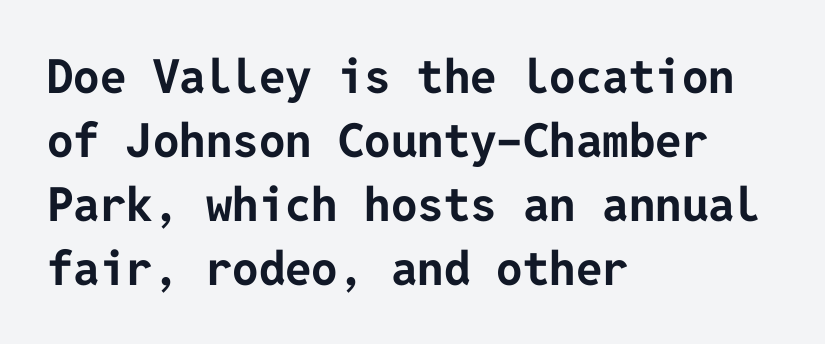
{"serif": "no", "italic": "no", "bold": "yes", "weight": "bold", "width": "normal", "stroke_contrast": "low", "x_height": "medium", "underline": "no", "align": "left", "line_spacing": "normal", "line_spacing_ratio": 1.36, "letter_spacing": "normal", "letter_spacing_em": 0.0, "glyph_px": 47}
